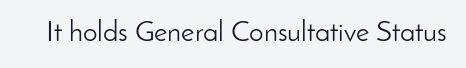
The image shows 29 px light sans-serif type, upright; set normal letter spacing, not underlined; low stroke contrast and a small x-height.
